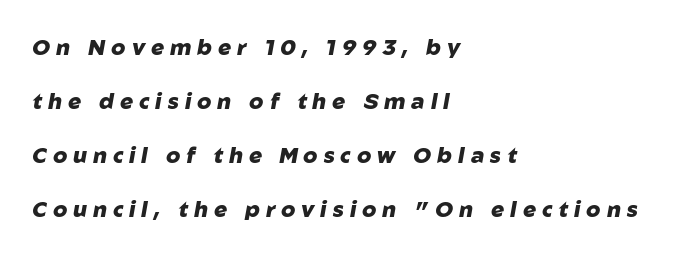
{"italic": "yes", "lean": "right", "slant_degrees": 10, "bold": "yes", "underline": "no", "align": "left", "line_spacing": "loose", "line_spacing_ratio": 2.45, "letter_spacing": "wide", "letter_spacing_em": 0.27, "glyph_px": 22}
